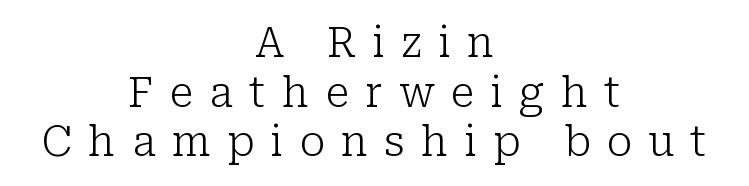
Q: Is the text bold? A: No.
Q: Is the text italic (slanted)? A: No, it is upright.
Q: Is the typeface a serif or a sans-serif typeface? A: Serif.
Q: Is the text underlined? A: No.
Q: How is the paragraph aligned? A: Centered.
Q: Is the spacing between letters normal or unusually wide? A: Unusually wide.
Q: Width (condensed, normal, or wide)? A: Normal.
Q: Stroke contrast? A: Low.
Q: x-height? A: Medium.
Q: Monospaced? A: No.
